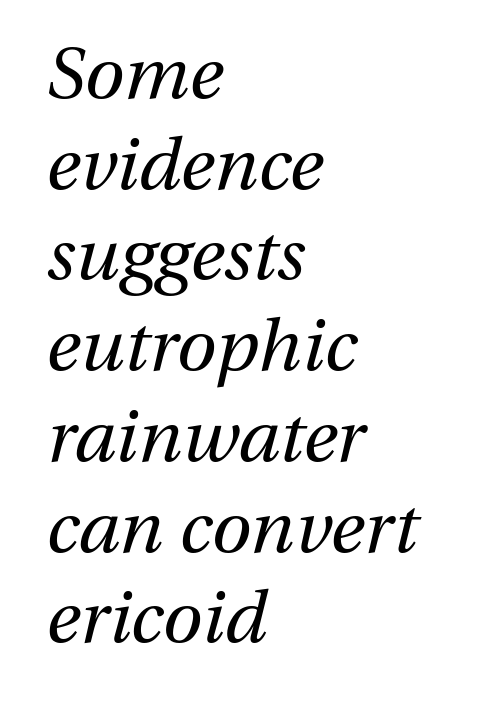
The image shows 72 px regular-weight type, italic (leaning right); set left-aligned, normal line spacing (1.26x), normal letter spacing, not underlined; medium stroke contrast and a medium x-height.
